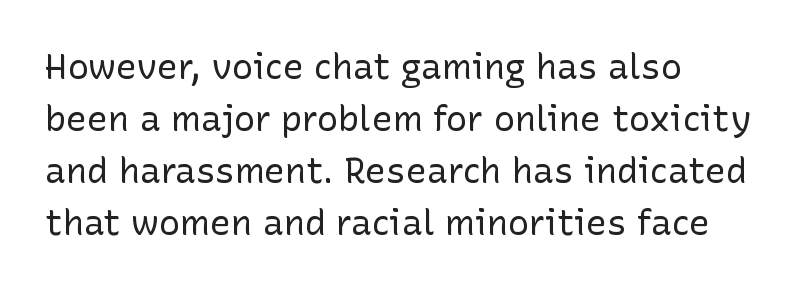
The image shows 35 px regular-weight sans-serif type, upright; set left-aligned, normal line spacing (1.49x), normal letter spacing, not underlined; low stroke contrast and a medium x-height.
